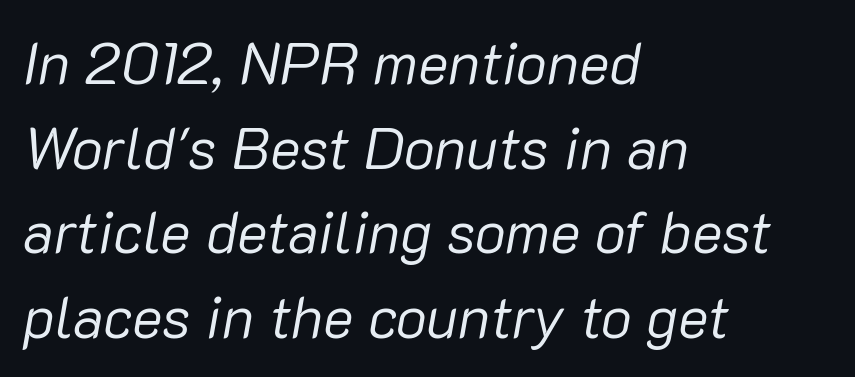
The image shows 58 px regular-weight type, italic (leaning right); set left-aligned, normal line spacing (1.46x), normal letter spacing, not underlined; low stroke contrast and a medium x-height.
